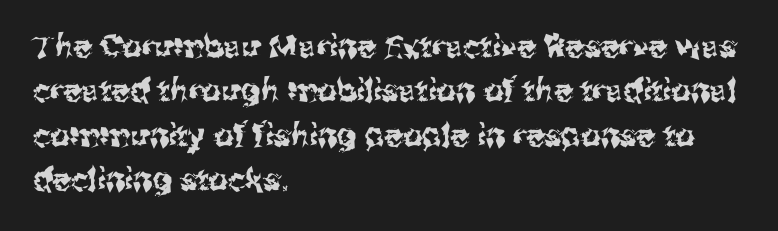
The line-height multiplier appears to be the usual default. You can tell from the bare stems that sans-serif type was used. The letters advance in unequal steps, a hallmark of proportional type. Tracking here is standard; glyphs follow each other at the usual distance. Nope, not italic — everything's standing straight.
